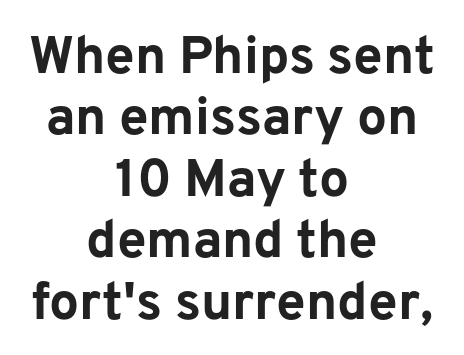
Q: Is the text bold? A: Yes.
Q: Is the text italic (slanted)? A: No, it is upright.
Q: Is the typeface a serif or a sans-serif typeface? A: Sans-serif.
Q: Is the text underlined? A: No.
Q: How is the paragraph aligned? A: Centered.
Q: Is the spacing between letters normal or unusually wide? A: Normal.
Q: Width (condensed, normal, or wide)? A: Normal.
Q: Stroke contrast? A: Low.
Q: x-height? A: Medium.
Q: Monospaced? A: No.
